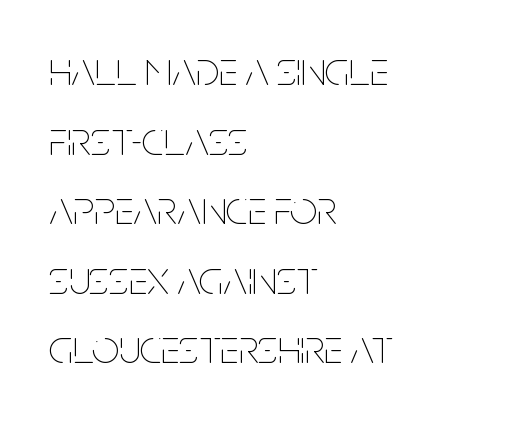
Line spacing here is normal. Just letters on the line, the space beneath them empty. Spacing verdict: proportional, widths tailored to each character. Upright lettering throughout.
